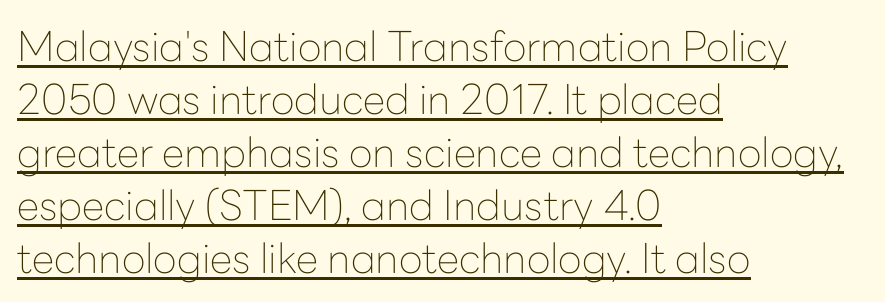
Vertically, the passage feels balanced, rows spaced as you'd expect. Stems and bowls with no extra thickness — not bold. Default kerning and tracking; the words read as compact shapes. Designer's note — italics off, roman on. Is the block centered? No — it sits flush against the left margin.
